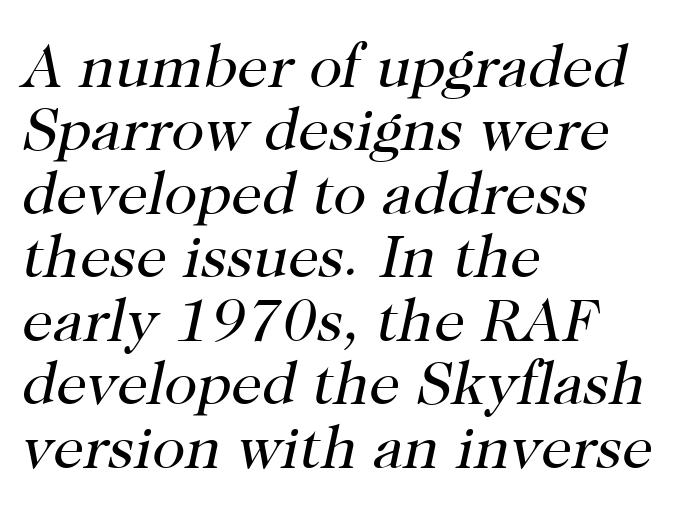
Q: Is the text bold? A: No.
Q: Is the text italic (slanted)? A: Yes, it leans right by about 12 degrees.
Q: Is the typeface a serif or a sans-serif typeface? A: Serif.
Q: Is the text underlined? A: No.
Q: How is the paragraph aligned? A: Left-aligned.
Q: Is the spacing between letters normal or unusually wide? A: Normal.
Q: Is the spacing between lines tight, normal or loose? A: Tight.
Q: Width (condensed, normal, or wide)? A: Normal.
Q: Stroke contrast? A: High.
Q: x-height? A: Medium.
Q: Monospaced? A: No.
